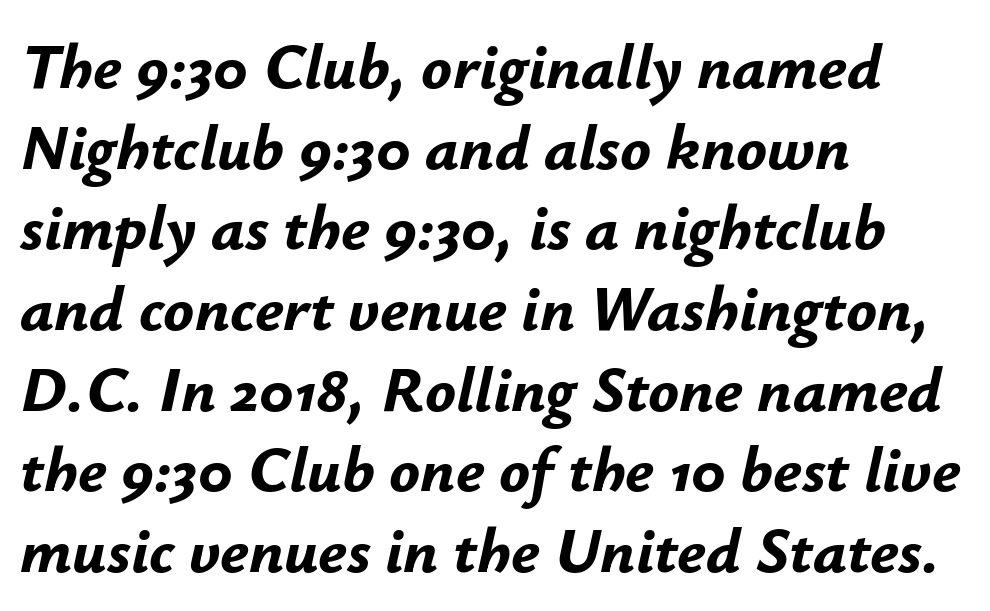
The image shows 64 px bold type, italic (leaning right); set left-aligned, normal line spacing (1.26x), normal letter spacing, not underlined; low stroke contrast and a small x-height.
